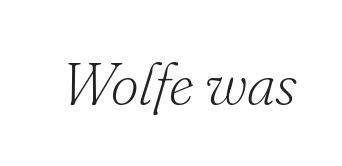
Q: Is the text bold? A: No.
Q: Is the text italic (slanted)? A: Yes, it leans right by about 16 degrees.
Q: Is the typeface a serif or a sans-serif typeface? A: Serif.
Q: Is the text underlined? A: No.
Q: Is the spacing between letters normal or unusually wide? A: Normal.
Q: Width (condensed, normal, or wide)? A: Normal.
Q: Stroke contrast? A: Low.
Q: x-height? A: Small.
Q: Monospaced? A: No.
